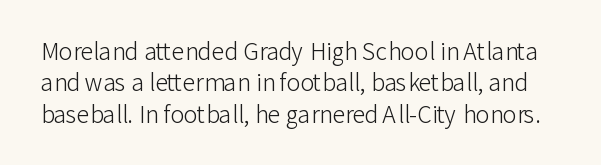
The image shows 23 px text type, upright; set normal line spacing (1.36x), normal letter spacing, not underlined.
